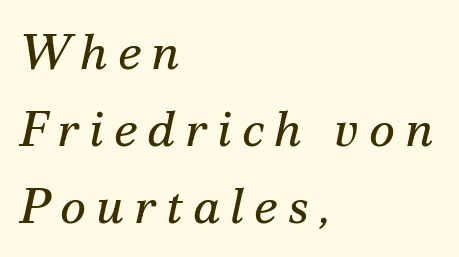
The image shows 50 px regular-weight serif type, italic (leaning right); set left-aligned, normal line spacing (1.54x), unusually wide letter spacing (+0.2 em), not underlined; medium stroke contrast and a small x-height.
